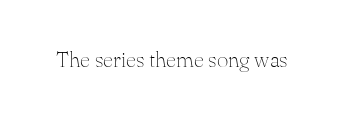
Q: Is the text bold? A: No.
Q: Is the text italic (slanted)? A: No, it is upright.
Q: Is the text underlined? A: No.
Q: Is the spacing between letters normal or unusually wide? A: Normal.
